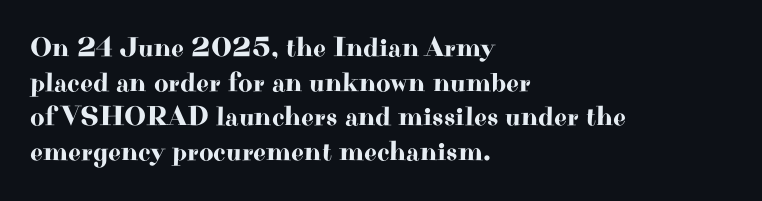
Q: Is the text italic (slanted)? A: No, it is upright.
Q: Is the typeface a serif or a sans-serif typeface? A: Serif.
Q: Is the text underlined? A: No.
Q: How is the paragraph aligned? A: Left-aligned.
Q: Is the spacing between letters normal or unusually wide? A: Normal.
Q: Width (condensed, normal, or wide)? A: Wide.
Q: Stroke contrast? A: High.
Q: x-height? A: Small.
Q: Monospaced? A: No.
